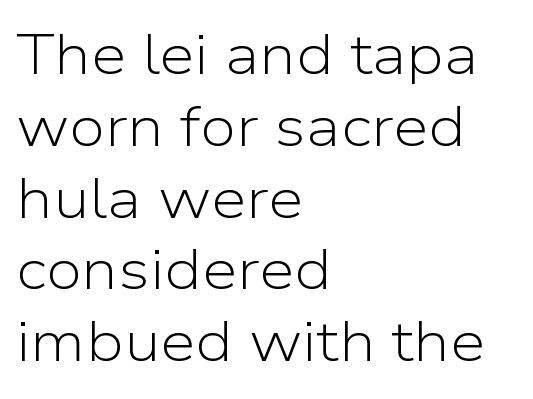
The image shows 57 px light sans-serif type, upright; set left-aligned, normal line spacing (1.26x), normal letter spacing, not underlined; low stroke contrast and a medium x-height.
